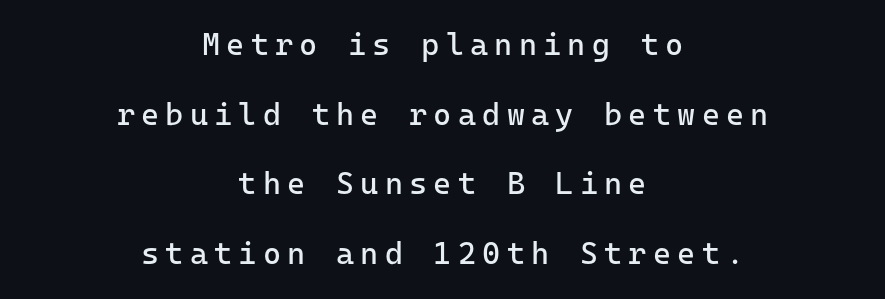
Q: Is the text bold? A: No.
Q: Is the text italic (slanted)? A: No, it is upright.
Q: Is the typeface a serif or a sans-serif typeface? A: Sans-serif.
Q: Is the text underlined? A: No.
Q: How is the paragraph aligned? A: Centered.
Q: Is the spacing between letters normal or unusually wide? A: Unusually wide.
Q: Is the spacing between lines tight, normal or loose? A: Loose.
Q: Width (condensed, normal, or wide)? A: Normal.
Q: Stroke contrast? A: Low.
Q: x-height? A: Medium.
